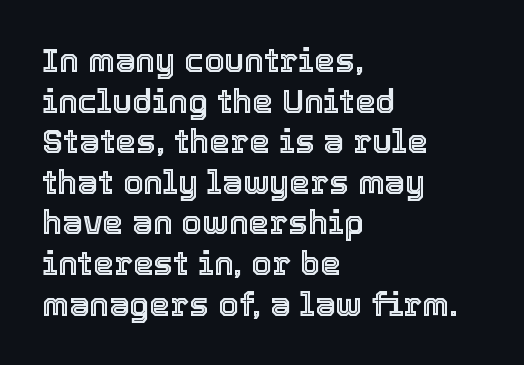
{"italic": "no", "width": "normal", "x_height": "medium", "monospaced": "no", "underline": "no", "align": "left", "line_spacing_ratio": 1.23, "letter_spacing": "normal", "letter_spacing_em": 0.0, "glyph_px": 33}
